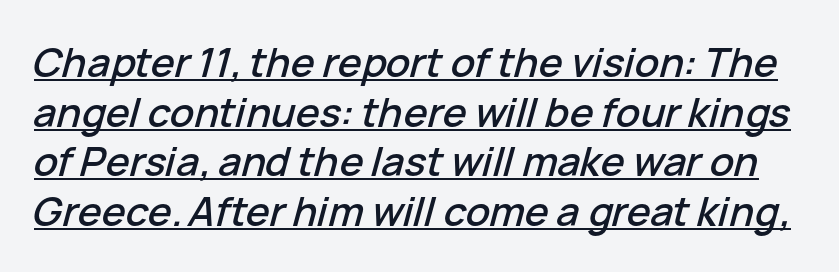
Q: Is the text italic (slanted)? A: Yes, it leans right by about 15 degrees.
Q: Is the text underlined? A: Yes.
Q: Is the spacing between letters normal or unusually wide? A: Normal.
Q: Width (condensed, normal, or wide)? A: Normal.
Q: Stroke contrast? A: Low.
Q: x-height? A: Medium.
Q: Monospaced? A: No.
